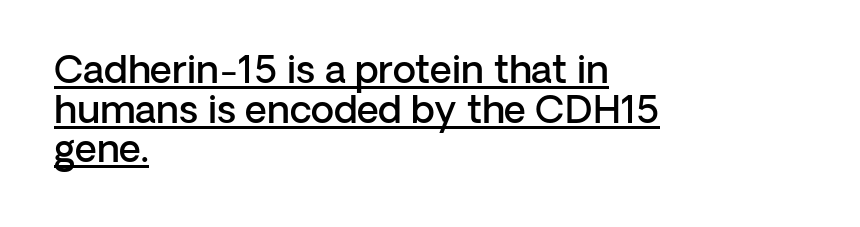
{"serif": "no", "italic": "no", "bold": "semi", "weight": "semibold", "width": "normal", "stroke_contrast": "low", "x_height": "medium", "monospaced": "no", "underline": "yes", "align": "left", "line_spacing": "tight", "line_spacing_ratio": 1.04, "letter_spacing": "normal", "letter_spacing_em": 0.0, "glyph_px": 38}
